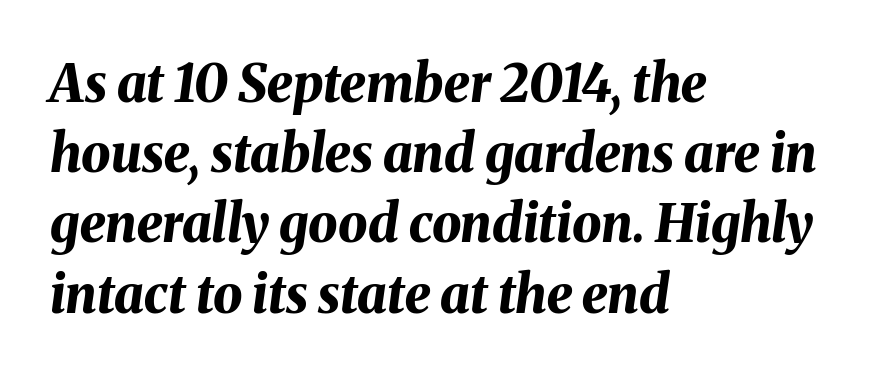
{"italic": "yes", "lean": "right", "slant_degrees": 8, "bold": "yes", "weight": "bold", "width": "normal", "stroke_contrast": "medium", "x_height": "medium", "monospaced": "no", "underline": "no", "align": "left", "line_spacing": "normal", "line_spacing_ratio": 1.35, "letter_spacing": "normal", "letter_spacing_em": 0.0, "glyph_px": 52}
